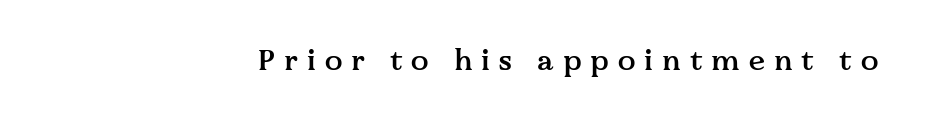
The strokes are fattened partway — semibold, not bold. Style check: upright. The setting favours the right margin, as signatures and pull-quotes sometimes do. Each row of text sits above clean, open space.
